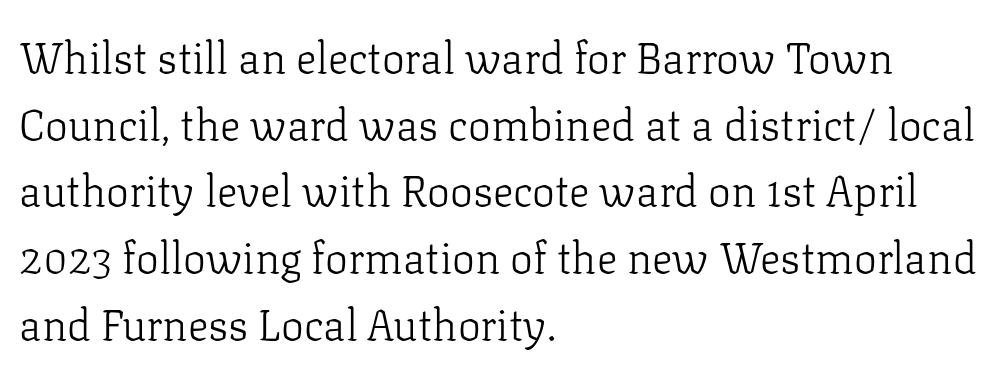
Posture: upright roman. Nothing unusual about the tracking: characters are spaced as the font intends. Weight: not bold — regular or lighter. Spacing verdict: proportional, widths tailored to each character. These lines are set flush left with a ragged right edge.
